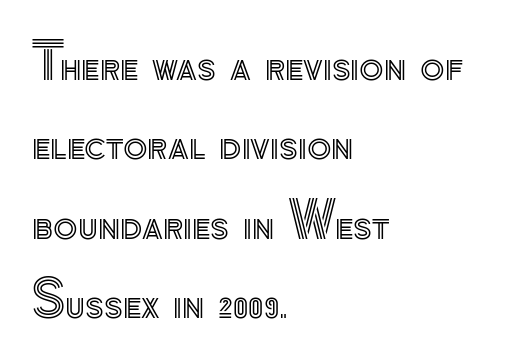
Every character sits straight up, as roman type does. How are the letters spaced? Ordinarily, with no added tracking. The lines sit at an ordinary, default distance from one another. Check under the words: just untouched page. Varying glyph widths throughout — classic text-font behaviour. The rendering anchors every line to the left-hand side.
